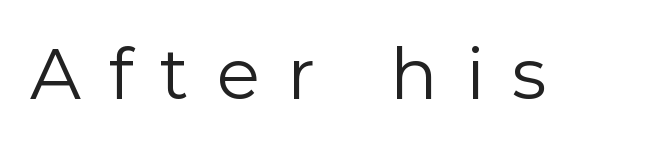
The image shows 71 px regular-weight sans-serif type, upright; set unusually wide letter spacing (+0.39 em), not underlined; low stroke contrast and a medium x-height.
